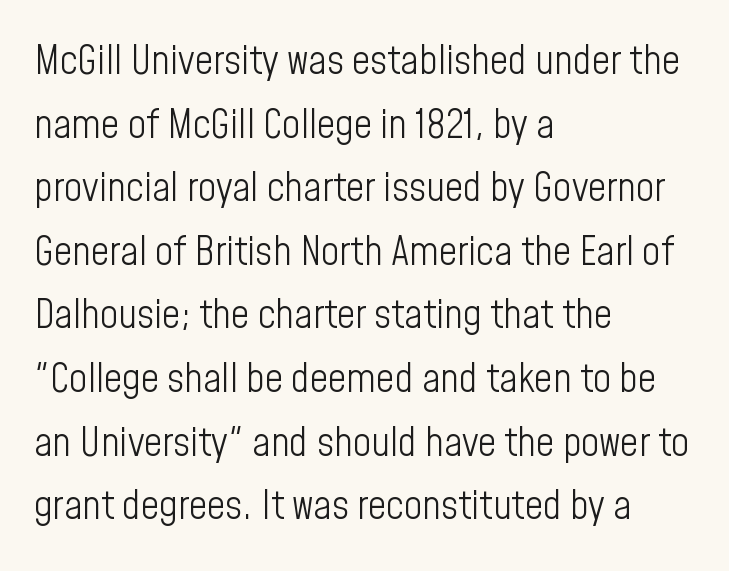
Q: Is the text bold? A: No.
Q: Is the text italic (slanted)? A: No, it is upright.
Q: Is the typeface a serif or a sans-serif typeface? A: Sans-serif.
Q: Is the text underlined? A: No.
Q: How is the paragraph aligned? A: Left-aligned.
Q: Is the spacing between letters normal or unusually wide? A: Normal.
Q: Is the spacing between lines tight, normal or loose? A: Normal.
Q: Width (condensed, normal, or wide)? A: Condensed.
Q: Stroke contrast? A: Low.
Q: x-height? A: Medium.
Q: Monospaced? A: No.
